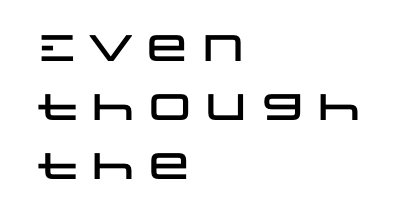
A typesetter would call this proportional, since set widths differ per character. These lines keep a tight, regular rhythm from letter to letter. Each letter's strokes conclude bluntly, with no projecting serifs. The passage shown is not underscored anywhere. The letters stand straight up with perfectly vertical stems. The designer left line spacing at the default.
